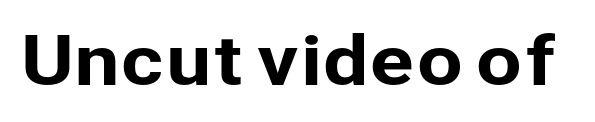
The image shows 67 px sans-serif type, upright; set normal letter spacing, not underlined; low stroke contrast and a medium x-height.
